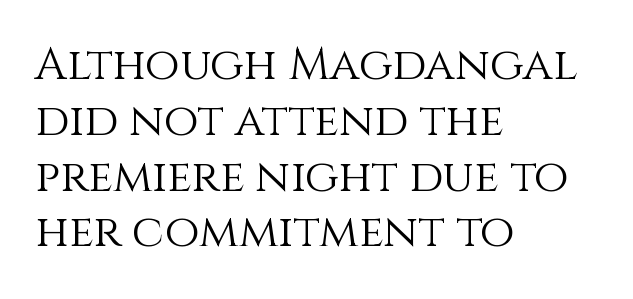
Layout note: lines flush left. The strip under each line holds only bare page. The letters advance in unequal steps, a hallmark of proportional type. Compared with a typical body face, this is equally light or lighter still.
